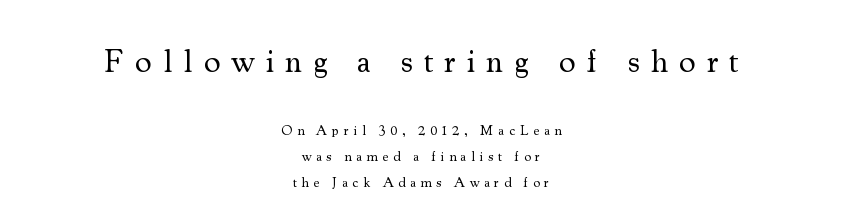
The image shows 33 px regular-weight serif type, upright; set centered, line spacing 1.85x, unusually wide letter spacing (+0.33 em), not underlined; the first (top) block is 2.36x larger; medium stroke contrast and a small x-height.
